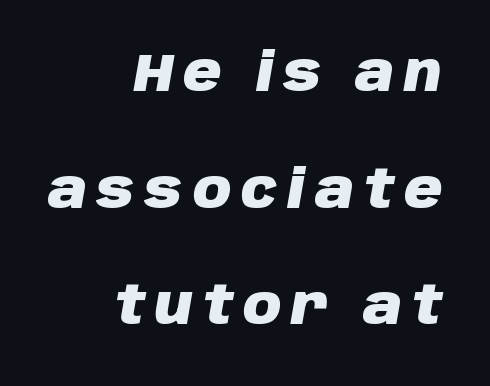
{"italic": "yes", "lean": "right", "slant_degrees": 10, "bold": "yes", "weight": "heavy", "width": "normal", "stroke_contrast": "low", "x_height": "large", "monospaced": "no", "underline": "no", "align": "right", "line_spacing": "loose", "line_spacing_ratio": 2.2, "glyph_px": 53}
